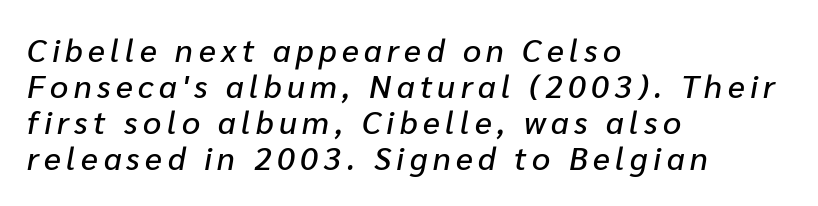
Visually the block forms a straight wall on the left and a jagged coastline on the right. Compared with ordinary roman type, these characters are visibly tilted. Cramped leading. A typesetter would call this proportional, since set widths differ per character. The strip under each line holds only bare page.
